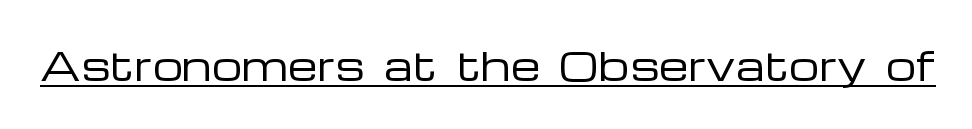
Q: Is the text bold? A: No.
Q: Is the text italic (slanted)? A: No, it is upright.
Q: Is the typeface a serif or a sans-serif typeface? A: Sans-serif.
Q: Is the text underlined? A: Yes.
Q: Is the spacing between letters normal or unusually wide? A: Normal.
Q: Width (condensed, normal, or wide)? A: Wide.
Q: Stroke contrast? A: Low.
Q: x-height? A: Medium.
Q: Monospaced? A: No.
